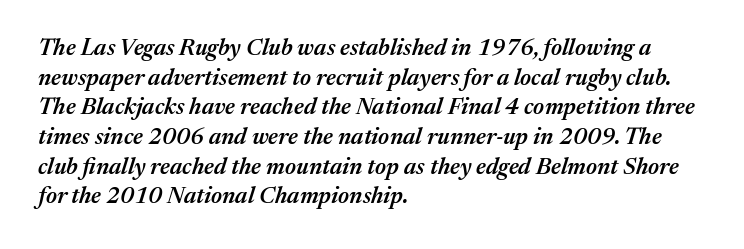
{"italic": "yes", "lean": "right", "slant_degrees": 17, "bold": "semi", "underline": "no", "align": "left", "line_spacing": "normal", "line_spacing_ratio": 1.29, "letter_spacing": "normal", "letter_spacing_em": 0.0, "glyph_px": 23}
